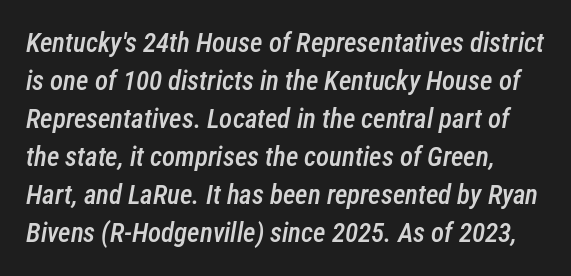
This is moderately heavy type, rendered in semibold. The words here are not underlined. Slant detected: the letters are inclined. Successive baselines arrive at the customary interval.
